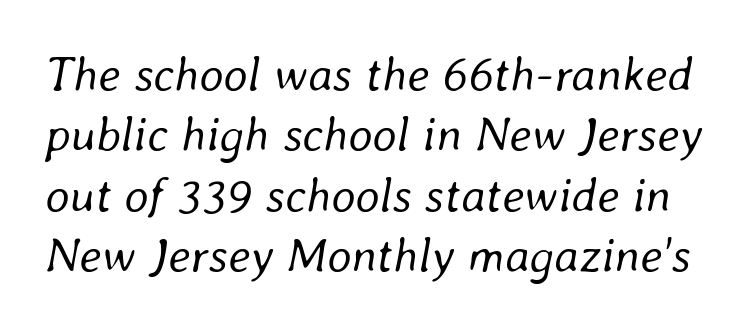
The image shows 48 px regular-weight type, italic (leaning right); set normal line spacing (1.26x), normal letter spacing, not underlined; low stroke contrast and a medium x-height.
